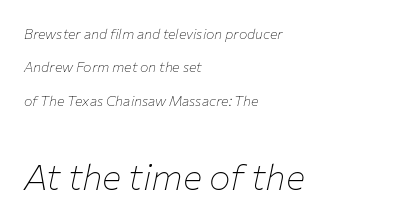
The image shows 36 px thin type, italic (leaning right); set left-aligned, loose line spacing (2.39x), normal letter spacing, not underlined; the second (bottom) block is 2.57x larger; low stroke contrast and a medium x-height.
